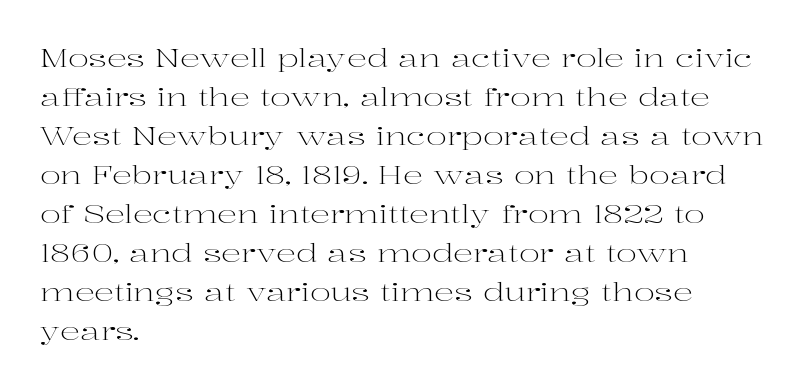
The space between consecutive lines is moderate. In terms of letterspacing, this is plain default setting. This rendering features lettering with no underline. Is the stroke heavy? The answer is a plain regular-or-lighter.
